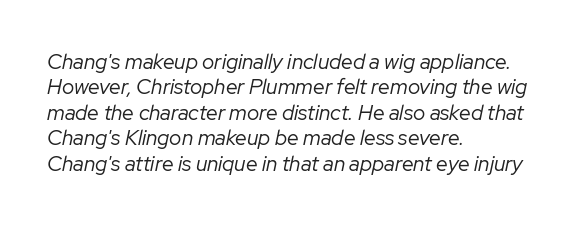
The image shows 21 px text type, italic (leaning right); set left-aligned, line spacing 1.21x, normal letter spacing, not underlined.
